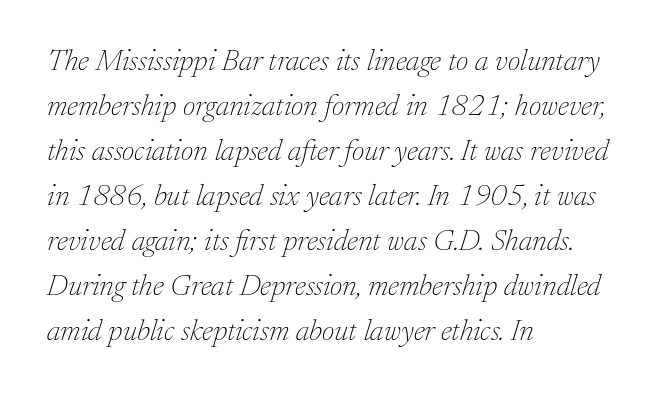
{"serif": "yes", "italic": "yes", "lean": "right", "slant_degrees": 17, "bold": "no", "weight": "thin", "width": "normal", "stroke_contrast": "low", "x_height": "medium", "monospaced": "no", "underline": "no", "align": "left", "line_spacing": "normal", "line_spacing_ratio": 1.5, "letter_spacing": "normal", "letter_spacing_em": 0.0, "glyph_px": 30}
